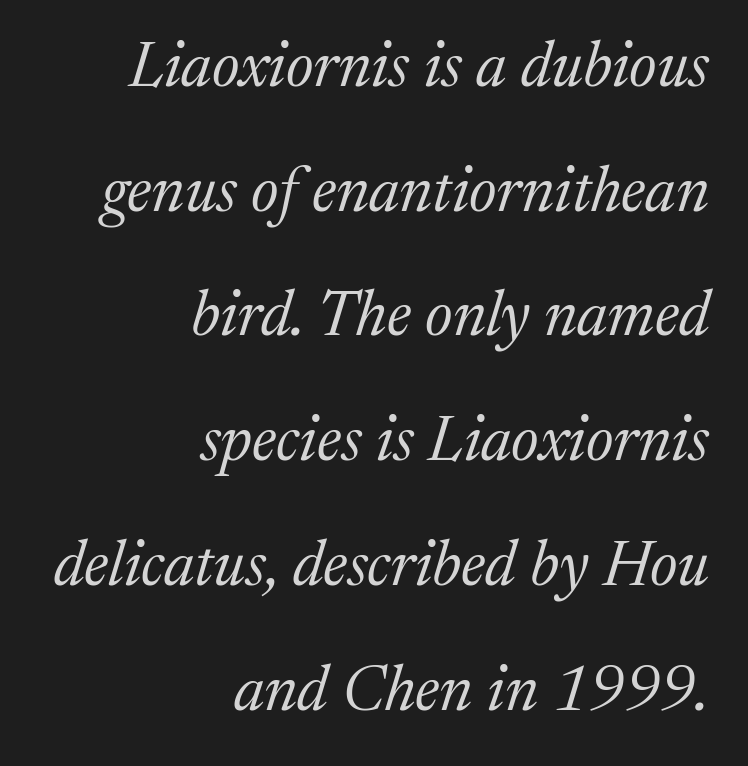
Q: Is the text bold? A: No.
Q: Is the text italic (slanted)? A: Yes, it leans right by about 17 degrees.
Q: Is the typeface a serif or a sans-serif typeface? A: Serif.
Q: Is the text underlined? A: No.
Q: How is the paragraph aligned? A: Right-aligned.
Q: Is the spacing between letters normal or unusually wide? A: Normal.
Q: Is the spacing between lines tight, normal or loose? A: Loose.
Q: Width (condensed, normal, or wide)? A: Normal.
Q: Stroke contrast? A: Medium.
Q: x-height? A: Medium.
Q: Monospaced? A: No.
